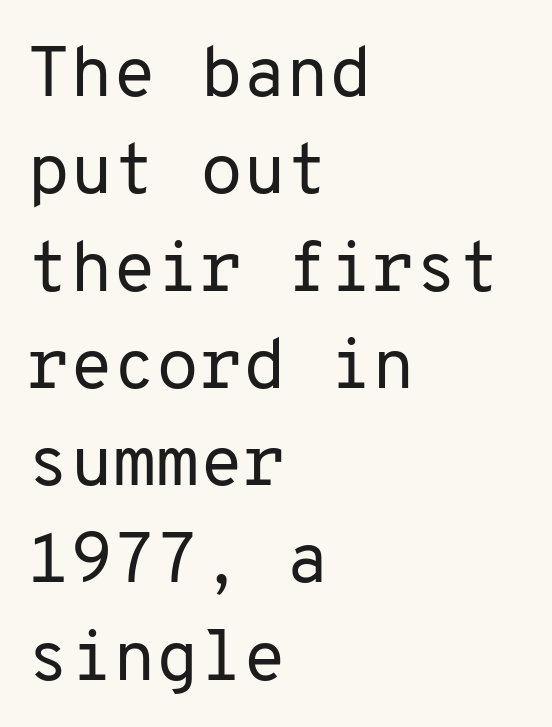
The image shows 70 px regular-weight sans-serif type, upright, monospaced; set left-aligned, normal line spacing (1.39x), normal letter spacing, not underlined; low stroke contrast and a medium x-height.
